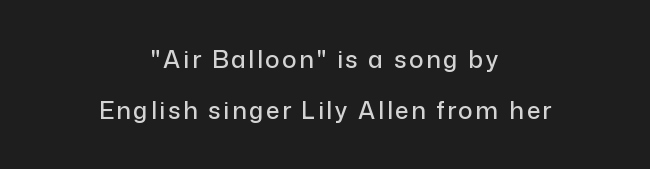
Q: Is the text italic (slanted)? A: No, it is upright.
Q: Is the text underlined? A: No.
Q: How is the paragraph aligned? A: Centered.
Q: Is the spacing between lines tight, normal or loose? A: Loose.
